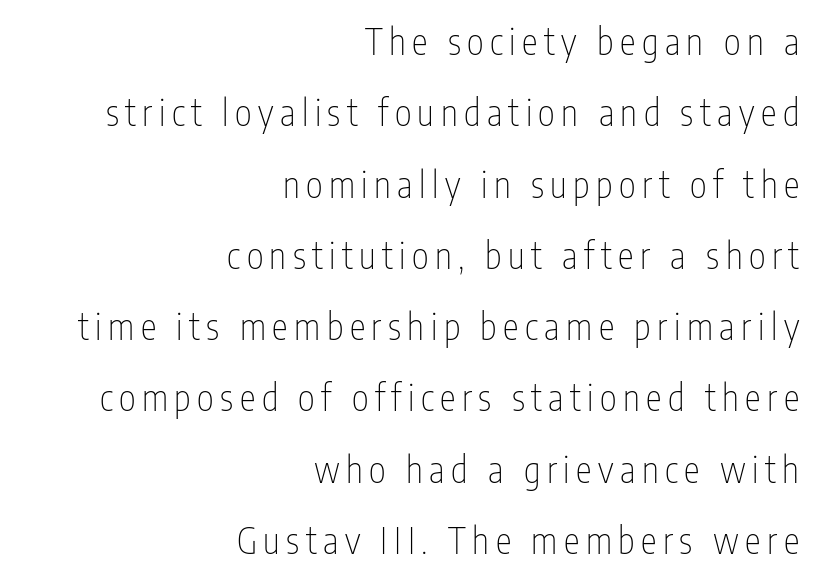
The image shows 36 px thin, condensed sans-serif type, upright; set right-aligned, loose line spacing (1.98x), not underlined; low stroke contrast and a medium x-height.
